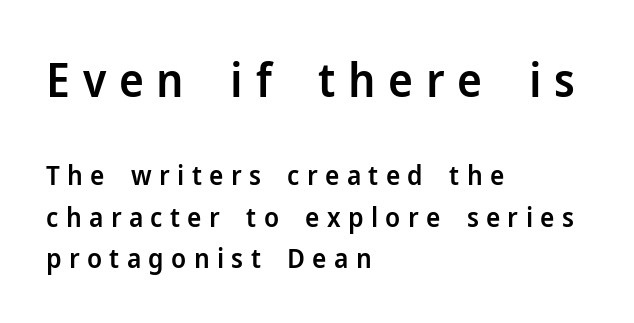
{"serif": "no", "italic": "no", "bold": "semi", "weight": "semibold", "width": "normal", "stroke_contrast": "low", "x_height": "medium", "monospaced": "no", "underline": "no", "align": "left", "line_spacing": "normal", "line_spacing_ratio": 1.54, "letter_spacing": "wide", "letter_spacing_em": 0.27, "larger_block": "first", "size_ratio": 1.74, "glyph_px": 47}
